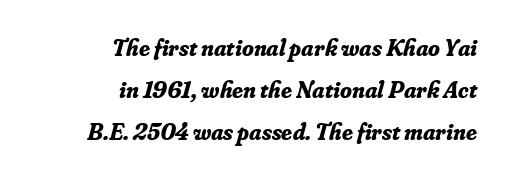
Each row of text sits above clean, open space. The sample has been set heavy, in full bold. The gaps between neighbouring characters are ordinary and unremarkable. The paragraph shown leans on its right margin. The text carries the slant typical of an italic or oblique font.
